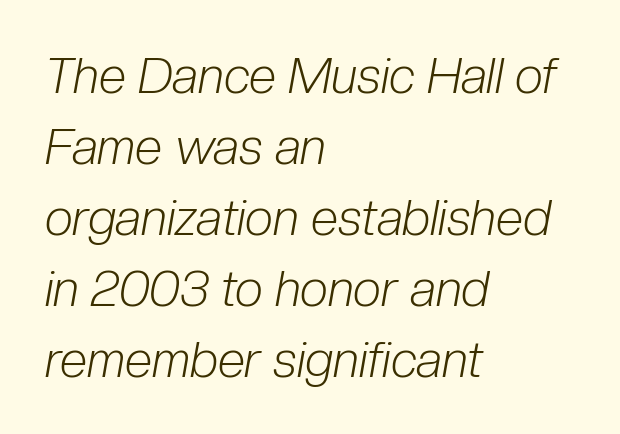
{"italic": "yes", "lean": "right", "slant_degrees": 10, "bold": "no", "weight": "light", "width": "condensed", "stroke_contrast": "low", "x_height": "medium", "monospaced": "no", "underline": "no", "align": "left", "line_spacing": "normal", "line_spacing_ratio": 1.42, "letter_spacing": "normal", "letter_spacing_em": 0.0, "glyph_px": 50}
